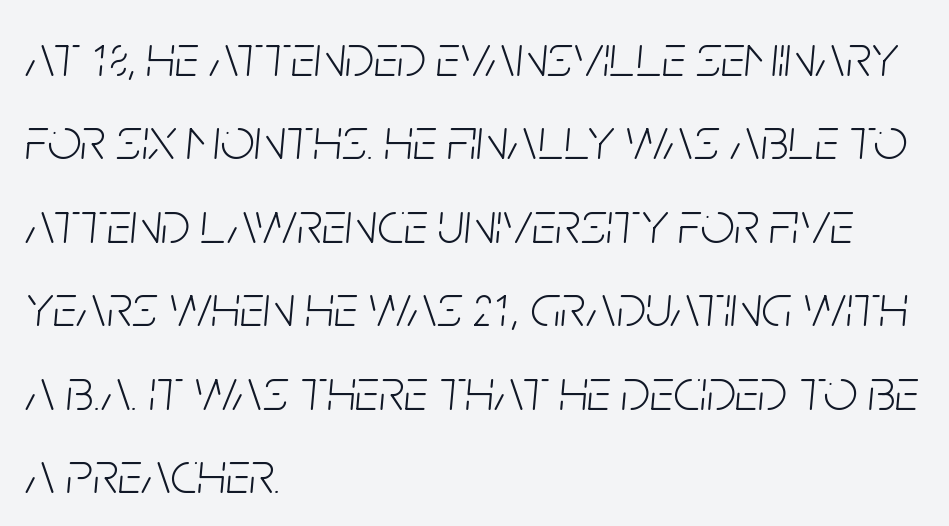
Q: Is the text bold? A: No.
Q: Is the text italic (slanted)? A: Yes, it leans right by about 5 degrees.
Q: Is the text underlined? A: No.
Q: How is the paragraph aligned? A: Left-aligned.
Q: Is the spacing between letters normal or unusually wide? A: Normal.
Q: Is the spacing between lines tight, normal or loose? A: Normal.
Q: Width (condensed, normal, or wide)? A: Condensed.
Q: Stroke contrast? A: Low.
Q: x-height? A: Large.
Q: Monospaced? A: No.
